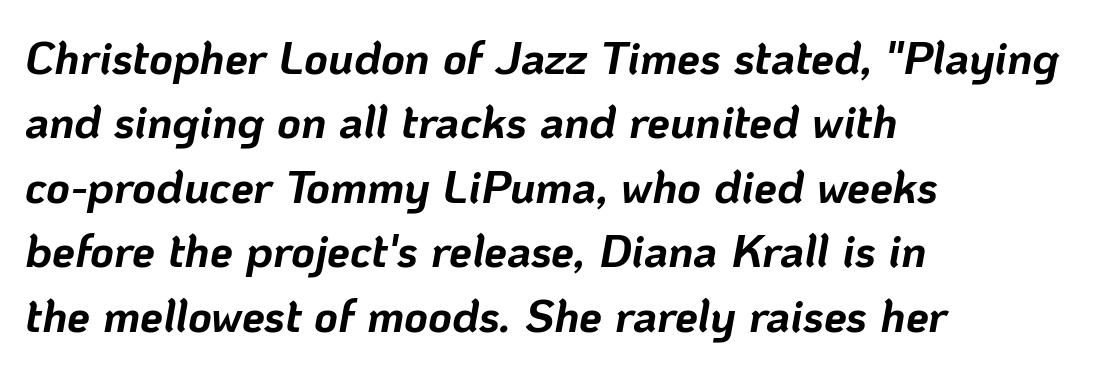
How would I describe the line gaps? Plain and ordinary. Tracking here is standard; glyphs follow each other at the usual distance. Rule under the text: the space is simply empty. Pretty heavy lettering here — definitely bold.
